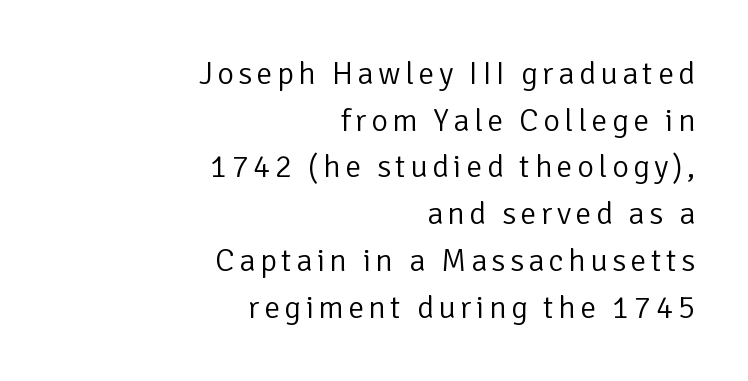
The image shows 32 px light sans-serif type, upright; set right-aligned, normal line spacing (1.46x), not underlined; low stroke contrast and a medium x-height.
